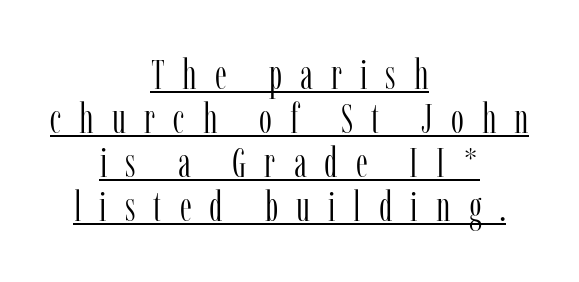
You could not count columns in this text — the font is proportionally spaced. Look at the bottom of the vertical strokes: they flare into serifs here. The typesetter chose a symmetrical, centered arrangement here. The rendering uses a small line-height, squeezing the rows.
